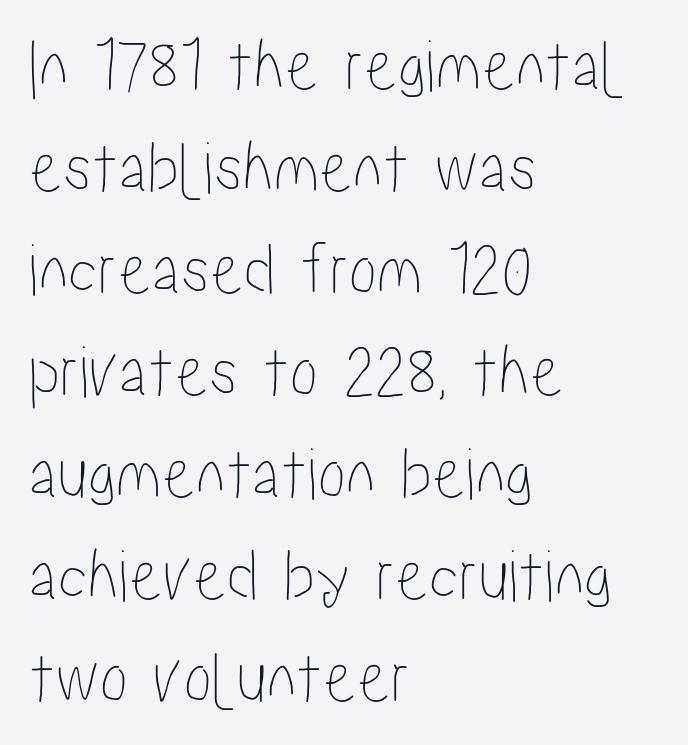
The image shows 75 px condensed type, upright; set left-aligned, normal line spacing (1.36x), normal letter spacing, not underlined; low stroke contrast and a medium x-height.
